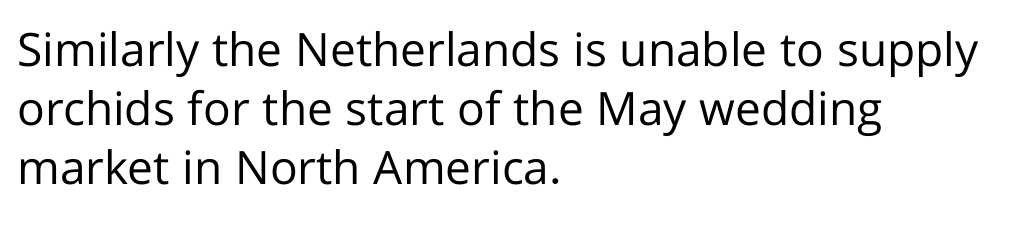
Q: Is the text bold? A: No.
Q: Is the text italic (slanted)? A: No, it is upright.
Q: Is the typeface a serif or a sans-serif typeface? A: Sans-serif.
Q: Is the text underlined? A: No.
Q: How is the paragraph aligned? A: Left-aligned.
Q: Is the spacing between letters normal or unusually wide? A: Normal.
Q: Is the spacing between lines tight, normal or loose? A: Normal.
Q: Width (condensed, normal, or wide)? A: Normal.
Q: Stroke contrast? A: Low.
Q: x-height? A: Medium.
Q: Monospaced? A: No.
